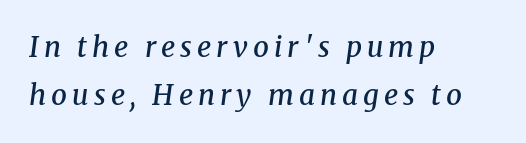
Q: Is the text bold? A: Semi-bold.
Q: Is the text italic (slanted)? A: Yes, it leans right by about 8 degrees.
Q: Is the typeface a serif or a sans-serif typeface? A: Serif.
Q: Is the text underlined? A: No.
Q: How is the paragraph aligned? A: Left-aligned.
Q: Width (condensed, normal, or wide)? A: Normal.
Q: Stroke contrast? A: Medium.
Q: x-height? A: Medium.
Q: Monospaced? A: No.
